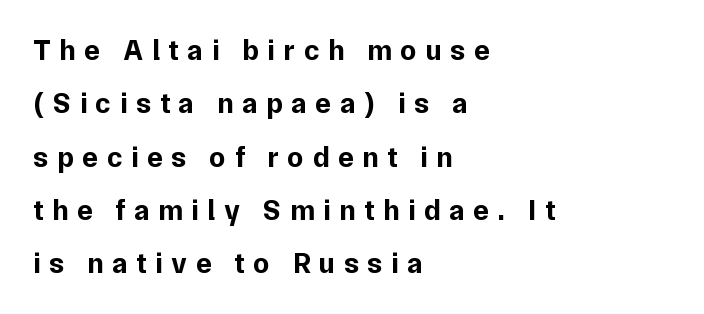
The image shows 29 px bold sans-serif type, upright; set left-aligned, line spacing 1.84x, unusually wide letter spacing (+0.3 em), not underlined; low stroke contrast and a medium x-height.
